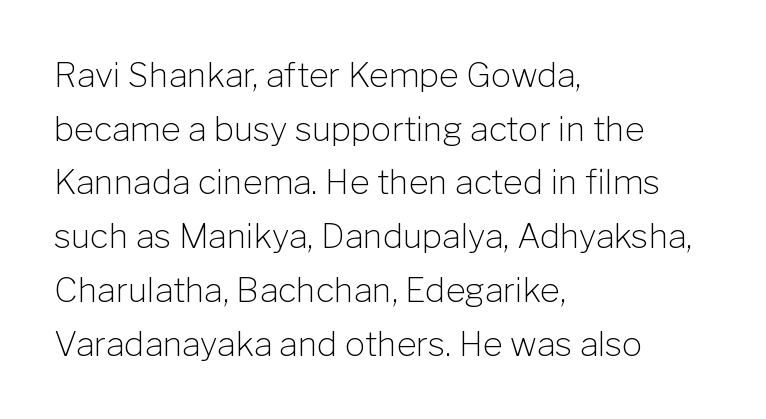
Lines of text with bare space underneath. The lettering holds an erect, upright posture throughout. A typesetter would label this face a sans. Caption: standard tracking, unaltered.
